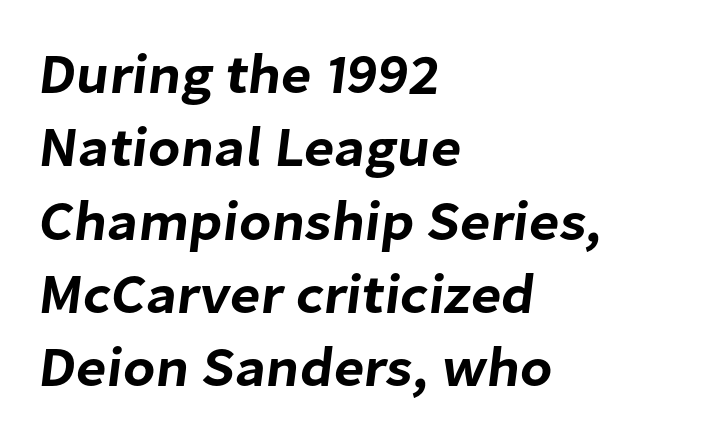
The image shows 56 px sans-serif type; set left-aligned, normal line spacing (1.31x), normal letter spacing, not underlined; low stroke contrast and a medium x-height.
